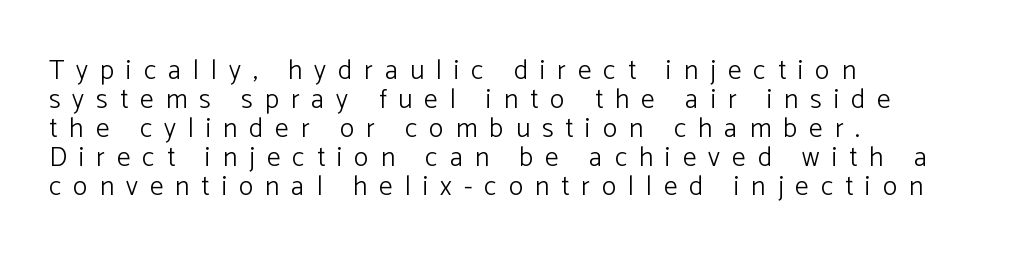
Q: Is the text bold? A: No.
Q: Is the text italic (slanted)? A: No, it is upright.
Q: Is the text underlined? A: No.
Q: How is the paragraph aligned? A: Left-aligned.
Q: Is the spacing between letters normal or unusually wide? A: Unusually wide.
Q: Is the spacing between lines tight, normal or loose? A: Tight.
